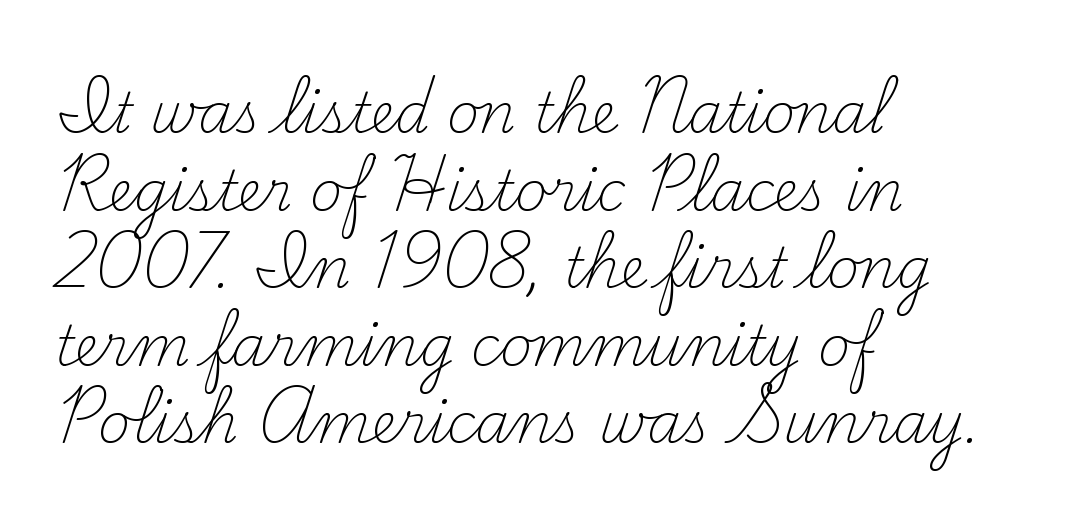
The image shows 55 px light type; set left-aligned, normal line spacing (1.41x), normal letter spacing, not underlined; medium stroke contrast and a small x-height.
